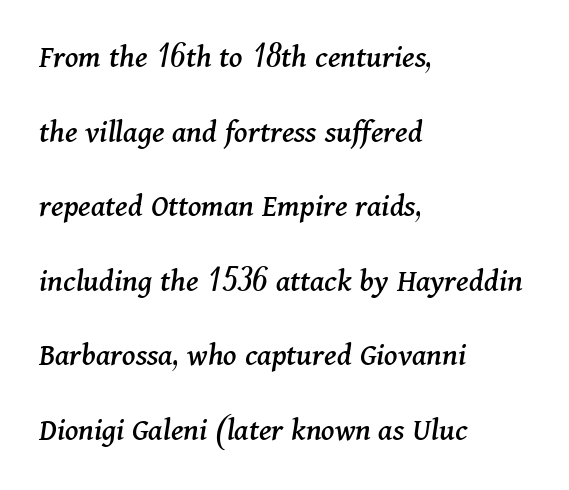
Q: Is the text italic (slanted)? A: Yes, it leans right by about 11 degrees.
Q: Is the typeface a serif or a sans-serif typeface? A: Serif.
Q: Is the text underlined? A: No.
Q: How is the paragraph aligned? A: Left-aligned.
Q: Is the spacing between letters normal or unusually wide? A: Normal.
Q: Is the spacing between lines tight, normal or loose? A: Loose.
Q: Width (condensed, normal, or wide)? A: Normal.
Q: Stroke contrast? A: Medium.
Q: x-height? A: Medium.
Q: Monospaced? A: No.
